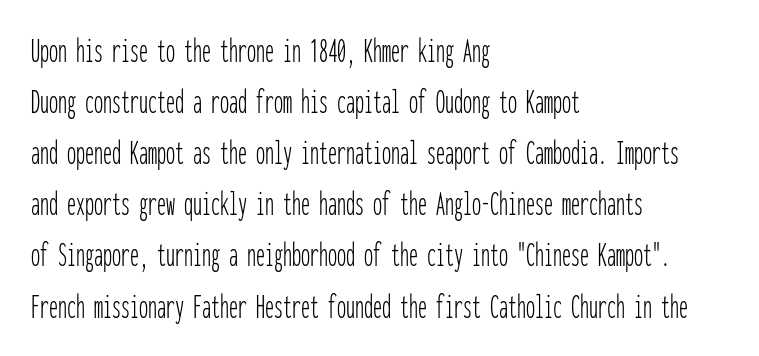
Q: Is the text bold? A: No.
Q: Is the text italic (slanted)? A: No, it is upright.
Q: Is the typeface a serif or a sans-serif typeface? A: Sans-serif.
Q: Is the text underlined? A: No.
Q: How is the paragraph aligned? A: Left-aligned.
Q: Is the spacing between letters normal or unusually wide? A: Normal.
Q: Is the spacing between lines tight, normal or loose? A: Normal.
Q: Width (condensed, normal, or wide)? A: Condensed.
Q: Stroke contrast? A: Low.
Q: x-height? A: Medium.
Q: Monospaced? A: Yes.
